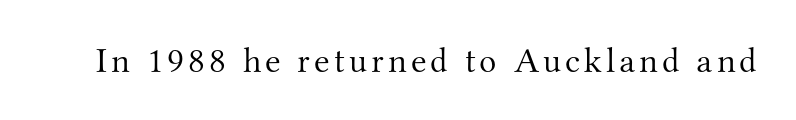
The image shows 36 px light serif type, upright; set not underlined; medium stroke contrast and a small x-height.
